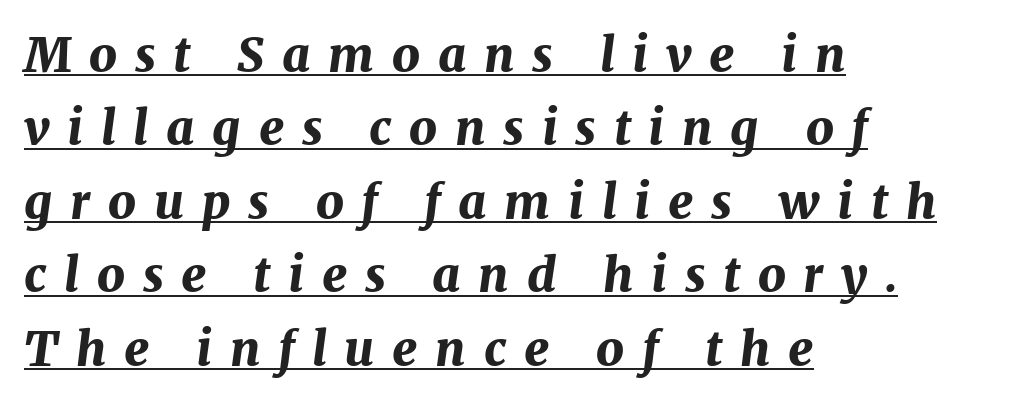
Q: Is the text bold? A: Yes.
Q: Is the text italic (slanted)? A: Yes, it leans right by about 7 degrees.
Q: Is the text underlined? A: Yes.
Q: How is the paragraph aligned? A: Left-aligned.
Q: Is the spacing between letters normal or unusually wide? A: Unusually wide.
Q: Is the spacing between lines tight, normal or loose? A: Normal.
Q: Width (condensed, normal, or wide)? A: Normal.
Q: Stroke contrast? A: Medium.
Q: x-height? A: Medium.
Q: Monospaced? A: No.
